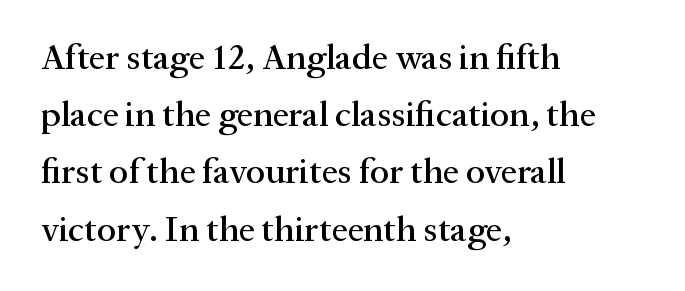
The image shows 36 px serif type, upright; set left-aligned, normal line spacing (1.59x), normal letter spacing, not underlined; medium stroke contrast and a medium x-height.
